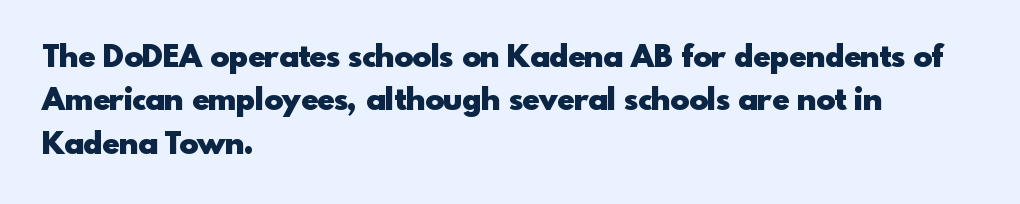
Students, note that the glyphs here touch the page at normal intervals. Unlike italic type, these characters show no tilt at all. Are there feet on the stems? There aren't — it's a sans. This rendering uses left alignment, leaving the right contour irregular. Leading: standard. As a designer I'd log this as weight 700, bold.
